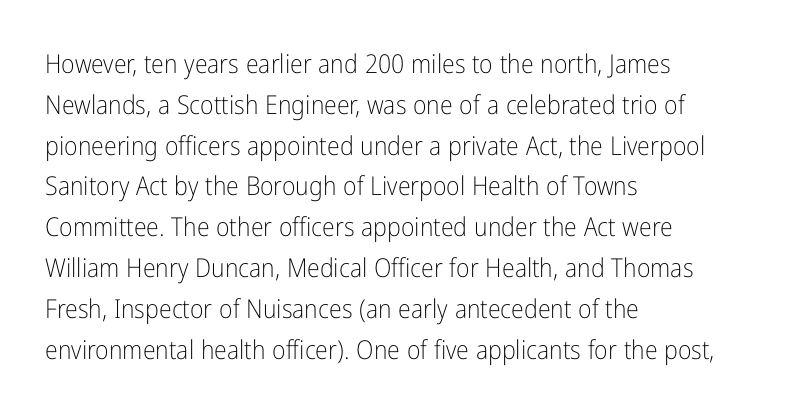
{"italic": "no", "bold": "no", "underline": "no", "align": "left", "line_spacing": "normal", "line_spacing_ratio": 1.57, "letter_spacing": "normal", "letter_spacing_em": 0.0, "glyph_px": 26}
